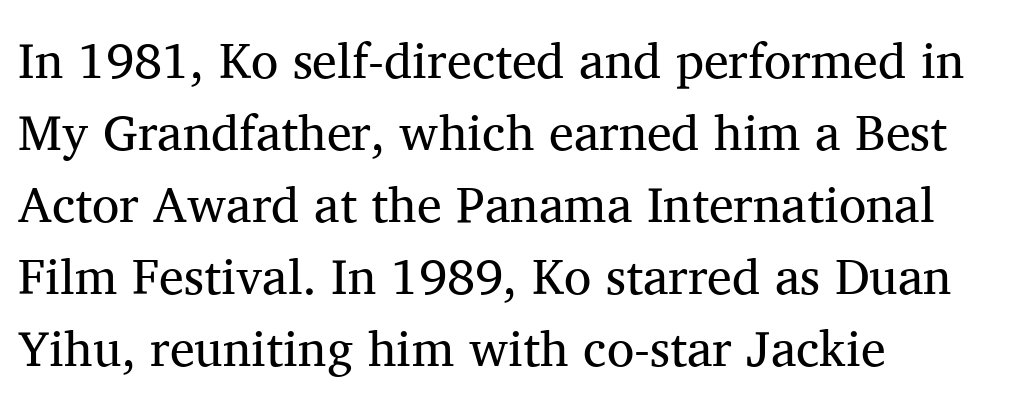
{"serif": "yes", "italic": "no", "bold": "no", "weight": "regular", "width": "normal", "stroke_contrast": "medium", "x_height": "medium", "monospaced": "no", "underline": "no", "align": "left", "line_spacing": "normal", "line_spacing_ratio": 1.44, "letter_spacing": "normal", "letter_spacing_em": 0.0, "glyph_px": 50}
